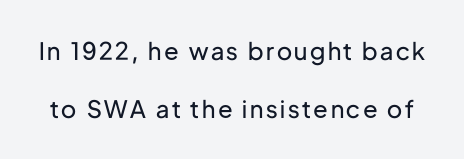
The font's upright variant was chosen for this text. These lines stand farther apart than default settings would place them. Stroke thickness stays within the range of a standard reading face or lighter. The glyphs are unaccompanied by any horizontal stroke below them.
